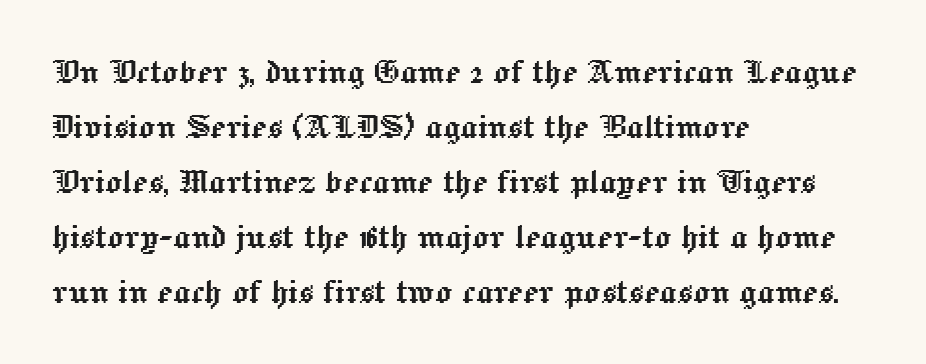
Regarding leading, the lines here are spaced in the standard way. The tracking reads as untouched default to a designer's eye. The typesetter chose a ragged-right arrangement here. This is the regular roman posture of the typeface.
